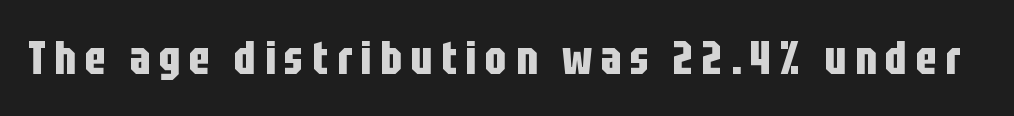
Stroke terminals: plain, sans-serif. Posture: vertical. Underline: absent. Proportional: the letters do not fall into vertical columns. The typesetting leans heavy: a genuine bold.
